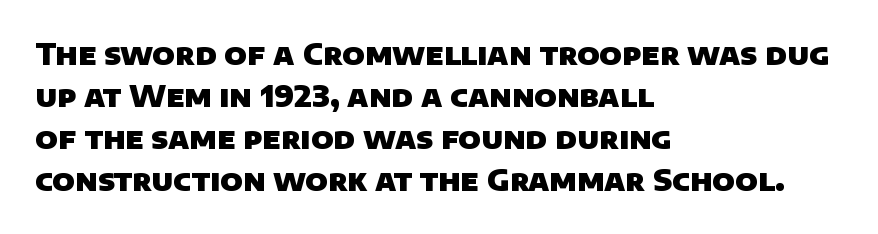
{"serif": "no", "bold": "yes", "weight": "heavy", "width": "normal", "stroke_contrast": "low", "x_height": "large", "monospaced": "no", "underline": "no", "align": "left", "line_spacing": "normal", "line_spacing_ratio": 1.45, "letter_spacing": "normal", "letter_spacing_em": 0.0, "glyph_px": 29}
